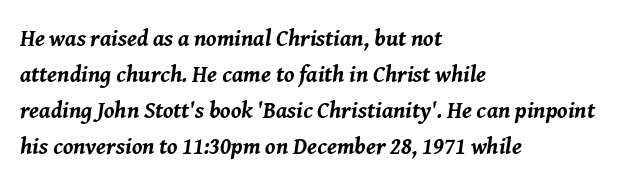
The image shows 23 px bold type, italic (leaning right); set left-aligned, normal line spacing (1.57x), normal letter spacing, not underlined.
